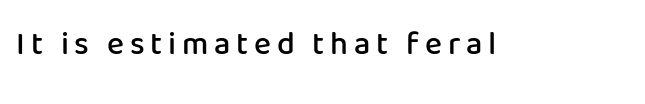
{"serif": "no", "italic": "no", "bold": "semi", "weight": "semibold", "width": "normal", "stroke_contrast": "low", "x_height": "medium", "monospaced": "no", "underline": "no", "glyph_px": 32}
